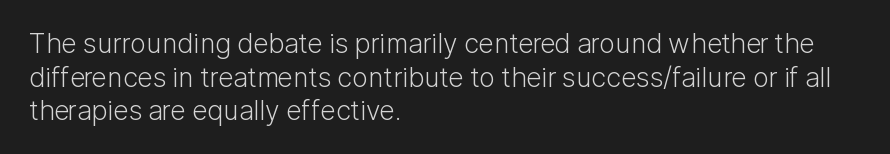
The image shows 27 px text type, upright; set left-aligned, normal line spacing (1.25x), normal letter spacing, not underlined.
